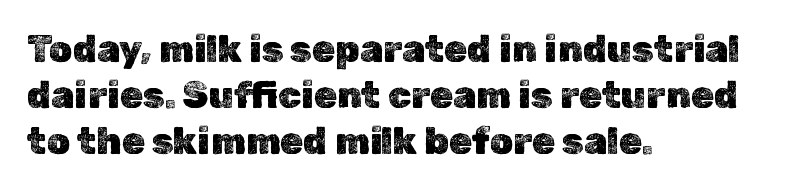
Q: Is the text italic (slanted)? A: No, it is upright.
Q: Is the text underlined? A: No.
Q: How is the paragraph aligned? A: Left-aligned.
Q: Is the spacing between letters normal or unusually wide? A: Normal.
Q: Width (condensed, normal, or wide)? A: Normal.
Q: x-height? A: Medium.
Q: Monospaced? A: No.
